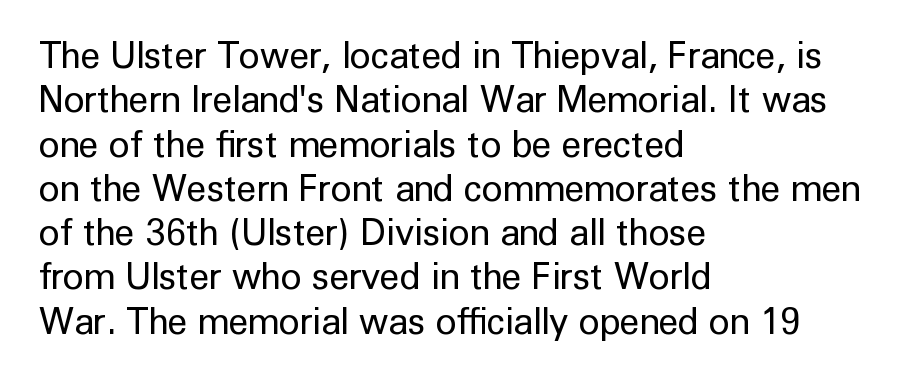
Q: Is the text bold? A: No.
Q: Is the text italic (slanted)? A: No, it is upright.
Q: Is the typeface a serif or a sans-serif typeface? A: Sans-serif.
Q: Is the text underlined? A: No.
Q: How is the paragraph aligned? A: Left-aligned.
Q: Is the spacing between letters normal or unusually wide? A: Normal.
Q: Width (condensed, normal, or wide)? A: Normal.
Q: Stroke contrast? A: Low.
Q: x-height? A: Medium.
Q: Monospaced? A: No.
